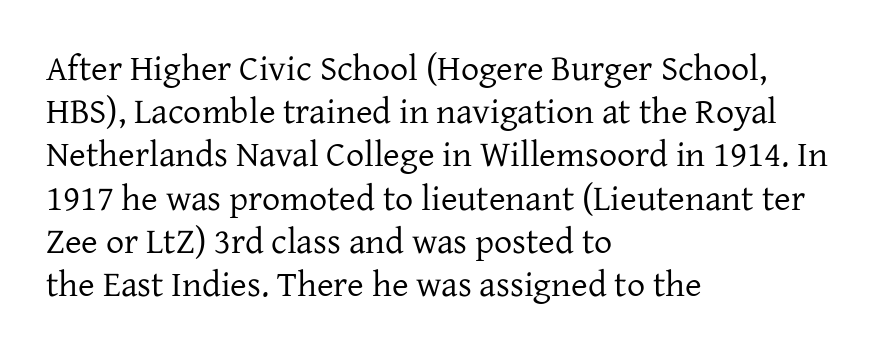
{"serif": "yes", "italic": "no", "bold": "no", "weight": "regular", "width": "normal", "stroke_contrast": "low", "x_height": "medium", "monospaced": "no", "underline": "no", "align": "left", "line_spacing_ratio": 1.2, "letter_spacing": "normal", "letter_spacing_em": 0.0, "glyph_px": 36}
